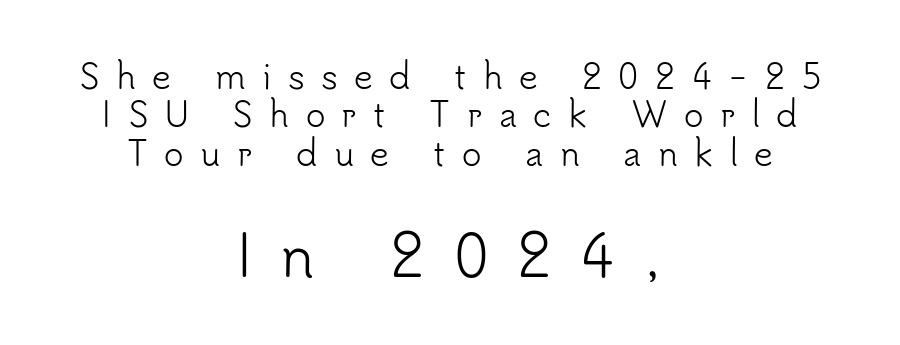
Q: Is the text bold? A: No.
Q: Is the text italic (slanted)? A: No, it is upright.
Q: Is the typeface a serif or a sans-serif typeface? A: Sans-serif.
Q: Is the text underlined? A: No.
Q: How is the paragraph aligned? A: Centered.
Q: Is the spacing between letters normal or unusually wide? A: Unusually wide.
Q: Which block of text is set in a larger size, the first (top) or the second (bottom)? A: The second (bottom) one.
Q: Width (condensed, normal, or wide)? A: Normal.
Q: Stroke contrast? A: Low.
Q: x-height? A: Small.
Q: Monospaced? A: No.
